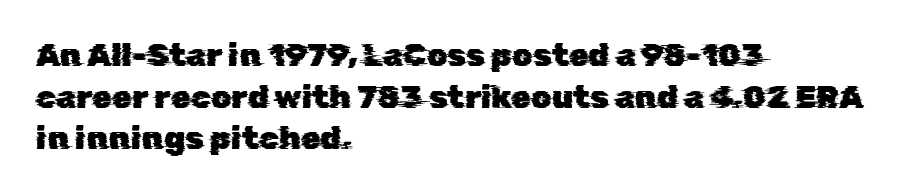
{"serif": "no", "width": "normal", "stroke_contrast": "low", "x_height": "medium", "monospaced": "no", "underline": "no", "align": "left", "line_spacing": "normal", "line_spacing_ratio": 1.3, "letter_spacing": "normal", "letter_spacing_em": 0.0, "glyph_px": 32}
